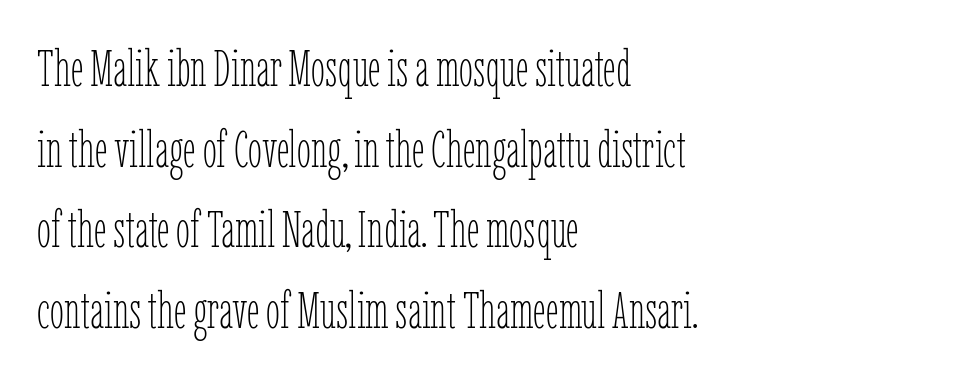
Q: Is the text bold? A: No.
Q: Is the text italic (slanted)? A: No, it is upright.
Q: Is the text underlined? A: No.
Q: How is the paragraph aligned? A: Left-aligned.
Q: Is the spacing between letters normal or unusually wide? A: Normal.
Q: Is the spacing between lines tight, normal or loose? A: Normal.
Q: Width (condensed, normal, or wide)? A: Condensed.
Q: Stroke contrast? A: Low.
Q: x-height? A: Medium.
Q: Monospaced? A: No.
